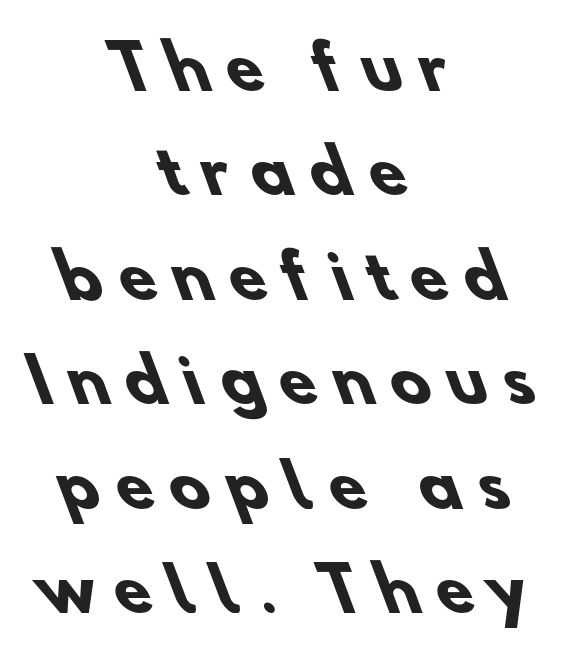
The string is rendered with underlining switched off. Casual observation: everything's sitting right in the middle. These words are printed bold, with thick strokes throughout. Serifs: no, the terminals of the letterforms are clean. Caption: expanded tracking, letters set apart.
